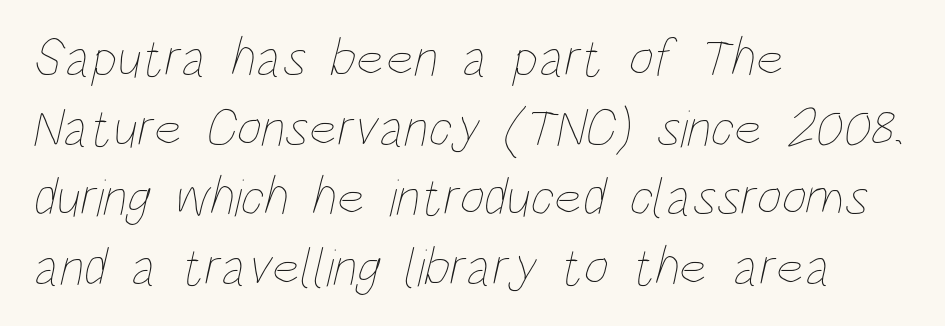
Q: Is the text bold? A: No.
Q: Is the text underlined? A: No.
Q: How is the paragraph aligned? A: Left-aligned.
Q: Is the spacing between letters normal or unusually wide? A: Normal.
Q: Is the spacing between lines tight, normal or loose? A: Normal.
Q: Width (condensed, normal, or wide)? A: Condensed.
Q: Stroke contrast? A: Low.
Q: x-height? A: Large.
Q: Monospaced? A: No.
